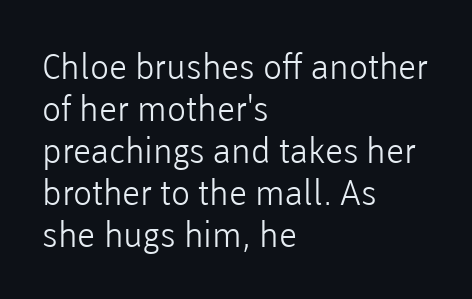
The image shows 35 px light sans-serif type, upright; set left-aligned, line spacing 1.2x, normal letter spacing, not underlined; low stroke contrast and a medium x-height.
